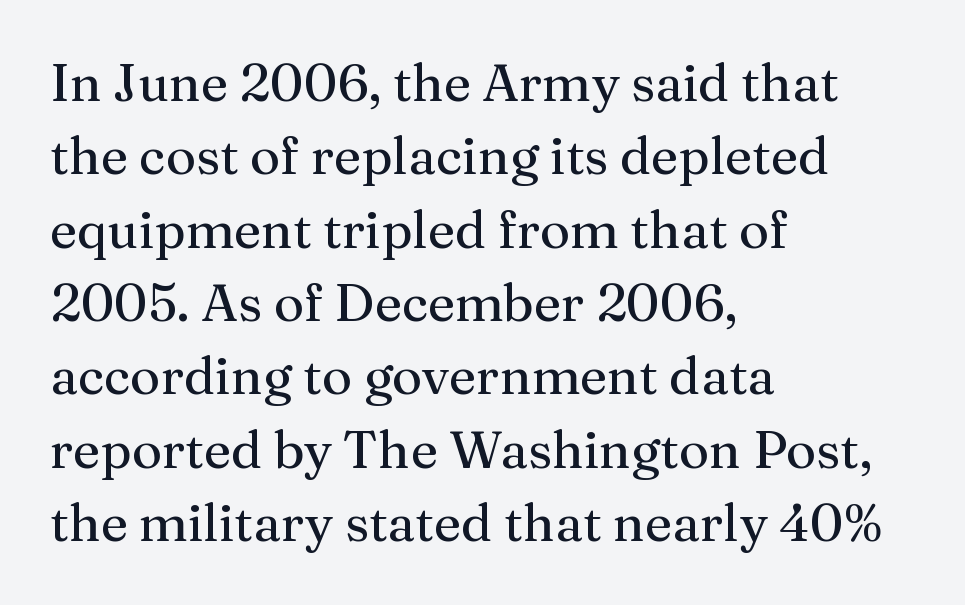
This sample is left-justified, so line endings fall wherever the words run out. Is this a fixed-width face? No — the glyphs have proportional, varying widths. In terms of letterform style, serifs are clearly present. Does the lettering tilt? It doesn't — this is upright. Check under the words: just untouched page. Nobody touched the tracking dial on this one.
